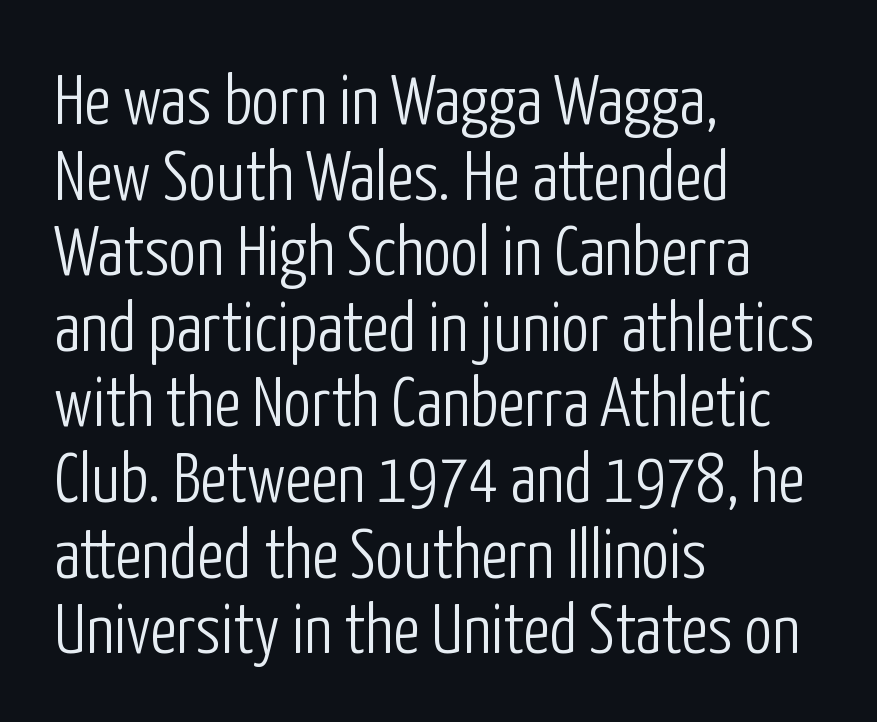
Q: Is the text bold? A: No.
Q: Is the text italic (slanted)? A: No, it is upright.
Q: Is the typeface a serif or a sans-serif typeface? A: Sans-serif.
Q: Is the text underlined? A: No.
Q: How is the paragraph aligned? A: Left-aligned.
Q: Is the spacing between letters normal or unusually wide? A: Normal.
Q: Is the spacing between lines tight, normal or loose? A: Tight.
Q: Width (condensed, normal, or wide)? A: Condensed.
Q: Stroke contrast? A: Low.
Q: x-height? A: Medium.
Q: Monospaced? A: No.
